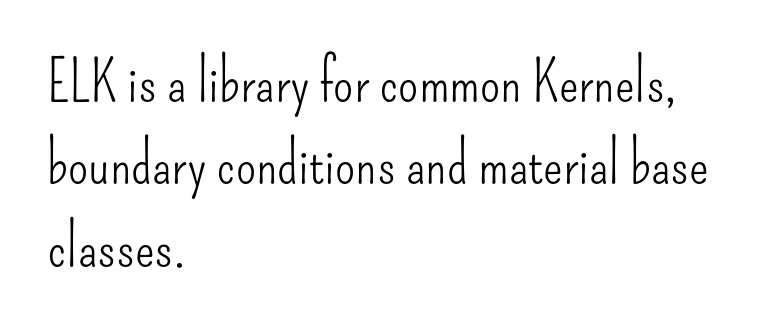
When letters stand straight like this, we call the style roman or upright. This rendering leaves character spacing at its baseline value. Students, observe: this is what conventionally led text looks like. Do the characters align in a grid? No, the font is proportional. All the whitespace from short lines collects on the right.
